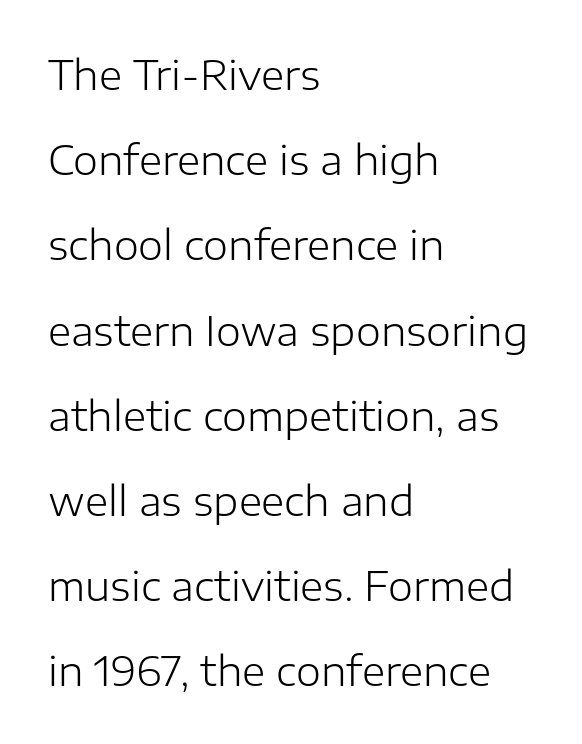
When letters stand straight like this, we call the style roman or upright. Letterform terminals end flat and unadorned throughout the passage. Short note: letters normally spaced. The space between consecutive lines is lavish. Teacher's note: observe the even left margin — that is flush-left alignment.
